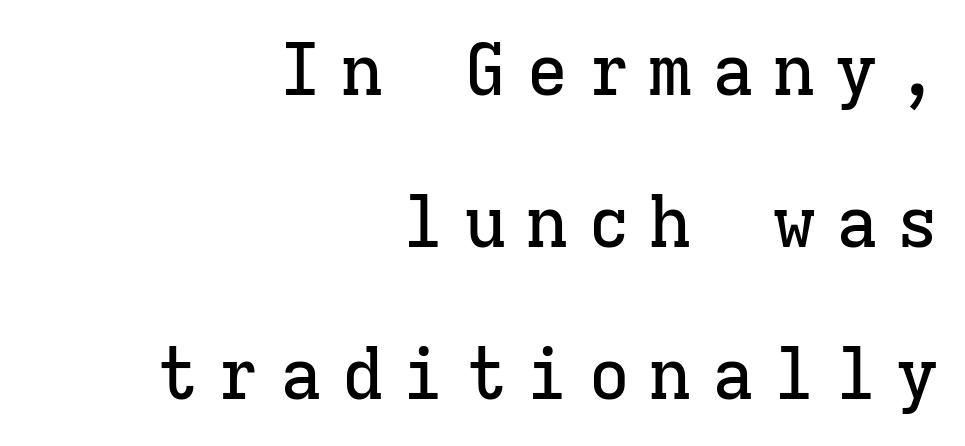
Q: Is the text italic (slanted)? A: No, it is upright.
Q: Is the typeface a serif or a sans-serif typeface? A: Serif.
Q: Is the text underlined? A: No.
Q: How is the paragraph aligned? A: Right-aligned.
Q: Is the spacing between letters normal or unusually wide? A: Unusually wide.
Q: Is the spacing between lines tight, normal or loose? A: Loose.
Q: Width (condensed, normal, or wide)? A: Normal.
Q: Stroke contrast? A: Low.
Q: x-height? A: Medium.
Q: Monospaced? A: Yes.
